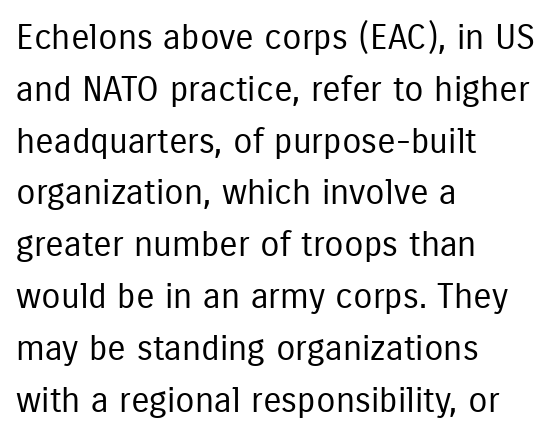
{"serif": "no", "italic": "no", "bold": "no", "weight": "regular", "width": "condensed", "stroke_contrast": "low", "x_height": "medium", "monospaced": "no", "underline": "no", "align": "left", "line_spacing": "normal", "line_spacing_ratio": 1.48, "letter_spacing": "normal", "letter_spacing_em": 0.0, "glyph_px": 35}
